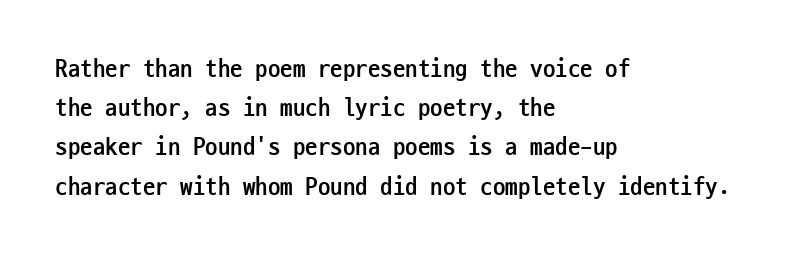
Q: Is the text bold? A: Yes.
Q: Is the text italic (slanted)? A: No, it is upright.
Q: Is the text underlined? A: No.
Q: How is the paragraph aligned? A: Left-aligned.
Q: Is the spacing between letters normal or unusually wide? A: Normal.
Q: Is the spacing between lines tight, normal or loose? A: Normal.
